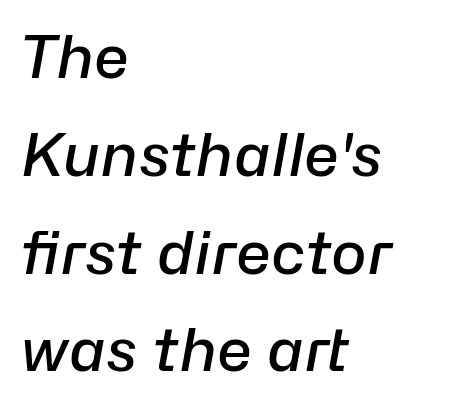
The typesetting leans somewhat heavy: a semibold. This is oblique type, the kind used for emphasis or titles. Has an underline been added? It has not. The paragraph has a hard left edge and a soft right edge. Varying glyph widths throughout — classic text-font behaviour. Honestly, the row spacing looks completely unremarkable.
